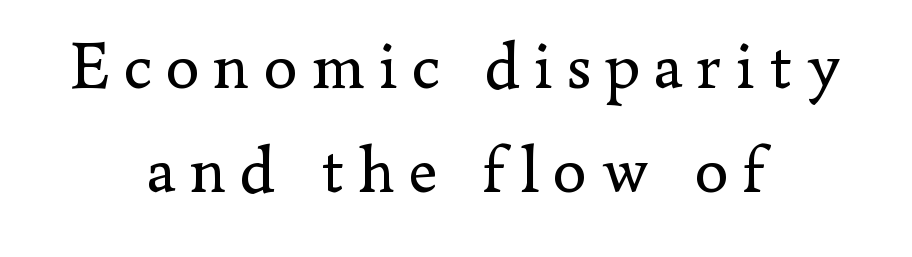
Q: Is the text bold? A: No.
Q: Is the text italic (slanted)? A: No, it is upright.
Q: Is the typeface a serif or a sans-serif typeface? A: Serif.
Q: Is the text underlined? A: No.
Q: How is the paragraph aligned? A: Centered.
Q: Is the spacing between letters normal or unusually wide? A: Unusually wide.
Q: Is the spacing between lines tight, normal or loose? A: Normal.
Q: Width (condensed, normal, or wide)? A: Normal.
Q: Stroke contrast? A: Low.
Q: x-height? A: Small.
Q: Monospaced? A: No.
